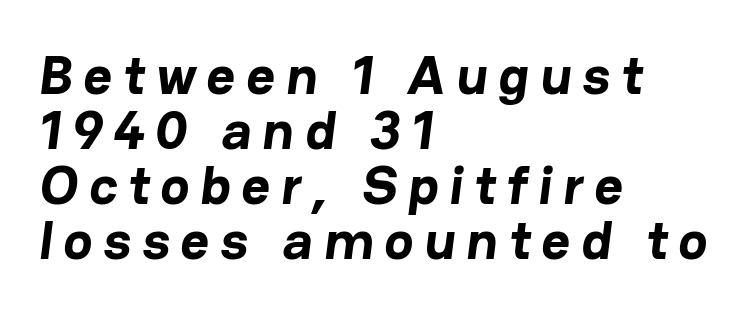
Someone cranked the tracking dial way up on this one. These lines are rendered in a variable-pitch font. The glyphs are unaccompanied by any horizontal stroke below them. Font category for this specimen: sans-serif. Typographic density is high because the face is bold. A typesetter would call this leading minimal, almost set solid.
